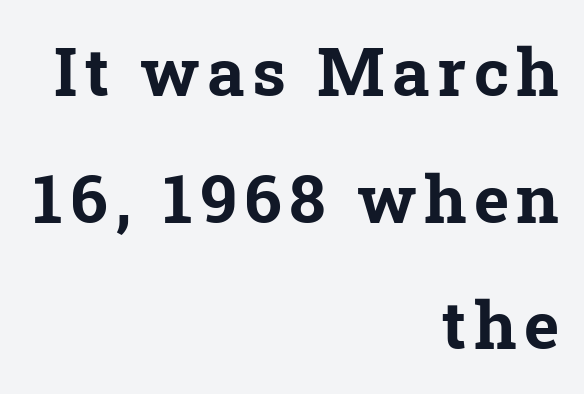
Q: Is the text bold? A: Yes.
Q: Is the typeface a serif or a sans-serif typeface? A: Serif.
Q: Is the text underlined? A: No.
Q: How is the paragraph aligned? A: Right-aligned.
Q: Width (condensed, normal, or wide)? A: Normal.
Q: Stroke contrast? A: Low.
Q: x-height? A: Medium.
Q: Monospaced? A: No.
